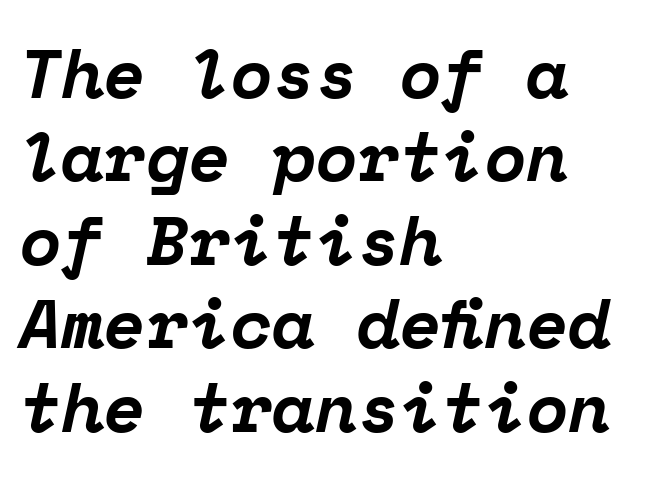
Q: Is the text bold? A: Yes.
Q: Is the text italic (slanted)? A: Yes, it leans right by about 12 degrees.
Q: Is the typeface a serif or a sans-serif typeface? A: Serif.
Q: Is the text underlined? A: No.
Q: How is the paragraph aligned? A: Left-aligned.
Q: Is the spacing between letters normal or unusually wide? A: Normal.
Q: Width (condensed, normal, or wide)? A: Normal.
Q: Stroke contrast? A: Low.
Q: x-height? A: Medium.
Q: Monospaced? A: Yes.
